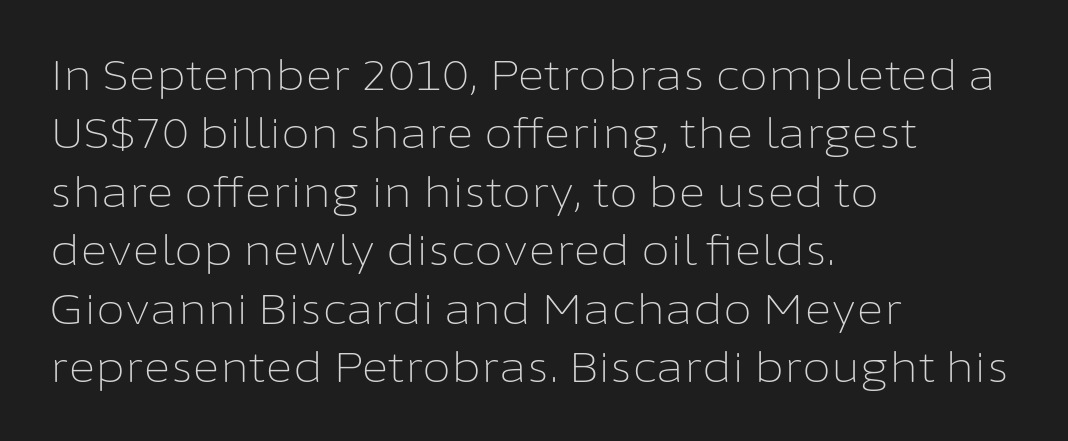
Q: Is the text bold? A: No.
Q: Is the text italic (slanted)? A: No, it is upright.
Q: Is the typeface a serif or a sans-serif typeface? A: Sans-serif.
Q: Is the text underlined? A: No.
Q: How is the paragraph aligned? A: Left-aligned.
Q: Is the spacing between letters normal or unusually wide? A: Normal.
Q: Is the spacing between lines tight, normal or loose? A: Normal.
Q: Width (condensed, normal, or wide)? A: Normal.
Q: Stroke contrast? A: Low.
Q: x-height? A: Medium.
Q: Monospaced? A: No.
